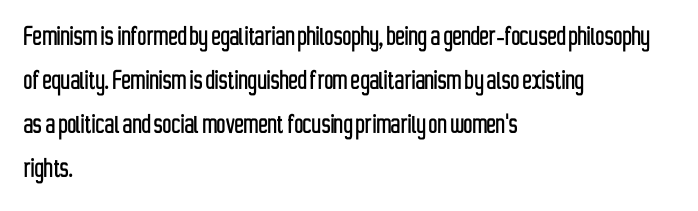
Q: Is the text italic (slanted)? A: No, it is upright.
Q: Is the typeface a serif or a sans-serif typeface? A: Sans-serif.
Q: Is the text underlined? A: No.
Q: How is the paragraph aligned? A: Left-aligned.
Q: Is the spacing between letters normal or unusually wide? A: Normal.
Q: Is the spacing between lines tight, normal or loose? A: Normal.
Q: Width (condensed, normal, or wide)? A: Condensed.
Q: Stroke contrast? A: Low.
Q: x-height? A: Medium.
Q: Monospaced? A: No.
